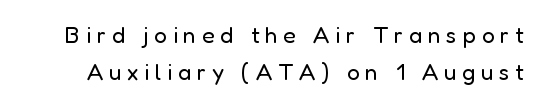
Q: Is the text bold? A: No.
Q: Is the text italic (slanted)? A: No, it is upright.
Q: Is the text underlined? A: No.
Q: Is the spacing between letters normal or unusually wide? A: Unusually wide.
Q: Is the spacing between lines tight, normal or loose? A: Normal.
